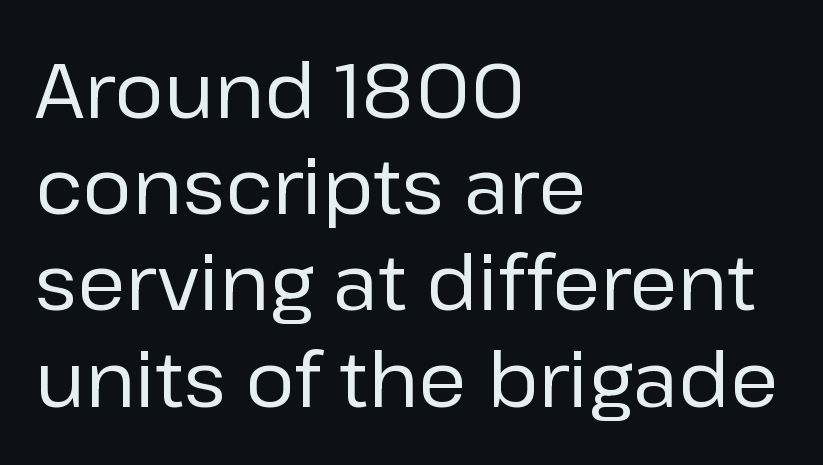
The image shows 77 px regular-weight sans-serif type, upright; set left-aligned, normal line spacing (1.25x), normal letter spacing, not underlined; low stroke contrast and a medium x-height.
